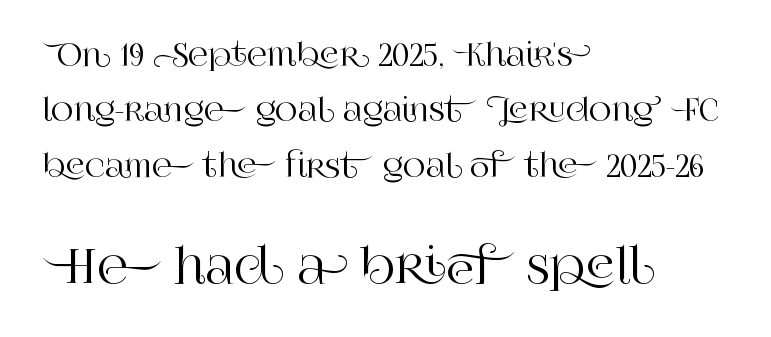
Q: Is the text italic (slanted)? A: No, it is upright.
Q: Is the typeface a serif or a sans-serif typeface? A: Serif.
Q: Is the text underlined? A: No.
Q: How is the paragraph aligned? A: Left-aligned.
Q: Is the spacing between letters normal or unusually wide? A: Normal.
Q: Which block of text is set in a larger size, the first (top) or the second (bottom)? A: The second (bottom) one.
Q: Width (condensed, normal, or wide)? A: Normal.
Q: Stroke contrast? A: High.
Q: x-height? A: Large.
Q: Monospaced? A: No.
